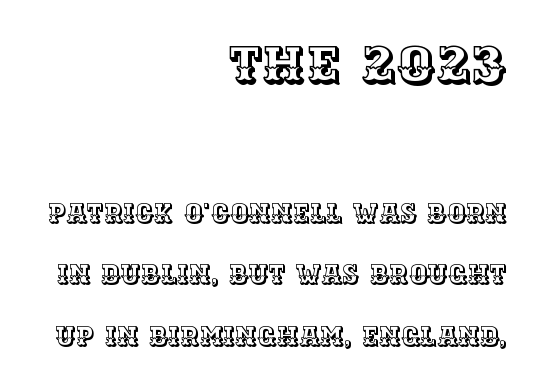
The image shows 52 px text type, upright; set right-aligned, loose line spacing (2.37x), normal letter spacing, not underlined; the first (top) block is 2.0x larger; a large x-height.
